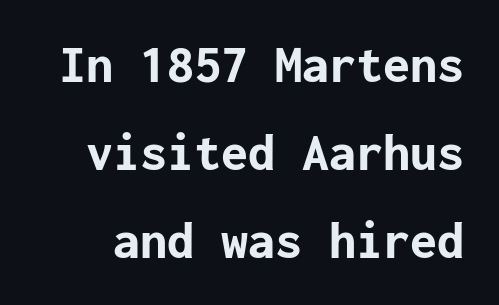
The image shows 54 px bold sans-serif type, upright; set normal line spacing (1.63x), normal letter spacing, not underlined; low stroke contrast and a medium x-height.
